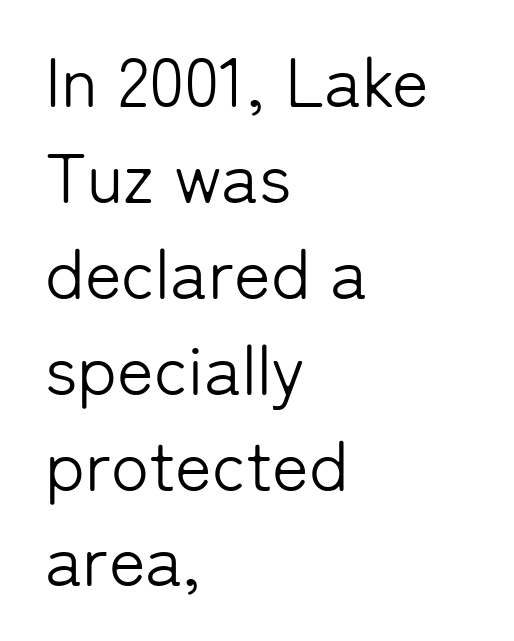
Q: Is the text bold? A: No.
Q: Is the text italic (slanted)? A: No, it is upright.
Q: Is the typeface a serif or a sans-serif typeface? A: Sans-serif.
Q: Is the text underlined? A: No.
Q: How is the paragraph aligned? A: Left-aligned.
Q: Is the spacing between letters normal or unusually wide? A: Normal.
Q: Is the spacing between lines tight, normal or loose? A: Normal.
Q: Width (condensed, normal, or wide)? A: Normal.
Q: Stroke contrast? A: Low.
Q: x-height? A: Medium.
Q: Monospaced? A: No.
